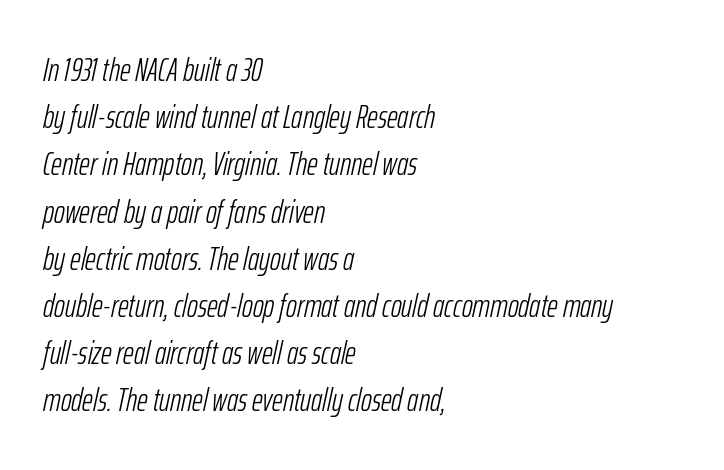
Q: Is the text bold? A: No.
Q: Is the text italic (slanted)? A: Yes, it leans right by about 12 degrees.
Q: Is the text underlined? A: No.
Q: How is the paragraph aligned? A: Left-aligned.
Q: Is the spacing between letters normal or unusually wide? A: Normal.
Q: Is the spacing between lines tight, normal or loose? A: Normal.
Q: Width (condensed, normal, or wide)? A: Condensed.
Q: Stroke contrast? A: Low.
Q: x-height? A: Medium.
Q: Monospaced? A: No.
